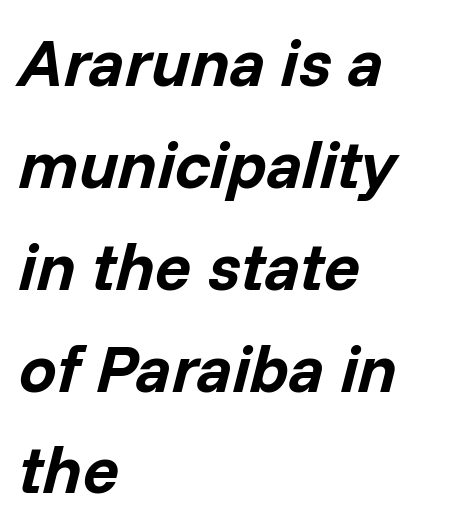
{"italic": "yes", "lean": "right", "slant_degrees": 14, "bold": "yes", "weight": "bold", "width": "normal", "stroke_contrast": "low", "x_height": "medium", "monospaced": "no", "underline": "no", "align": "left", "line_spacing": "normal", "line_spacing_ratio": 1.52, "letter_spacing": "normal", "letter_spacing_em": 0.0, "glyph_px": 67}
